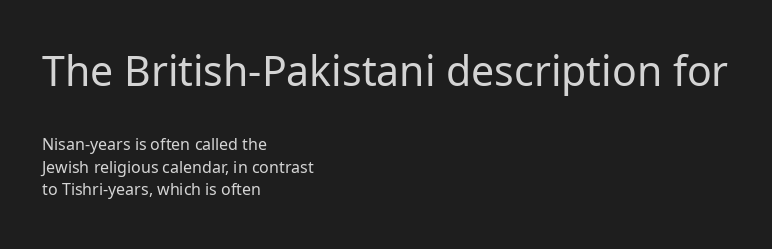
Rendered with straight, roman letterforms. Size contrast runs from large at the top to small at the bottom. The gaps between neighbouring characters are ordinary and unremarkable. The face looks like a standard text weight, possibly lighter.
